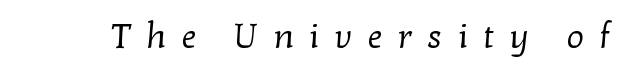
The image shows 34 px regular-weight serif type; set unusually wide letter spacing (+0.45 em), not underlined; low stroke contrast and a medium x-height.
